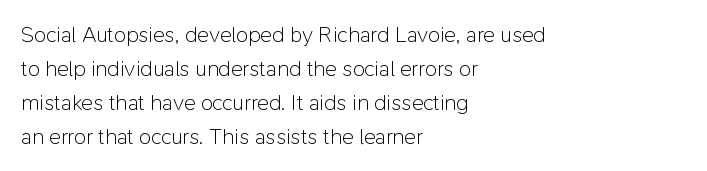
The image shows 22 px text type, upright; set left-aligned, normal line spacing (1.54x), normal letter spacing, not underlined.
